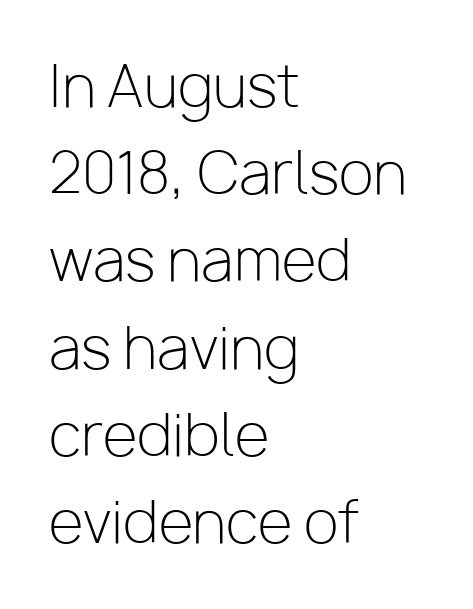
The line-height multiplier appears to be the usual default. Posture: straight, roman, zero tilt. A typesetter would call this proportional, since set widths differ per character. The rendering anchors every line to the left-hand side. Caption: face not bold, strokes unweighted. Underline: absent.
